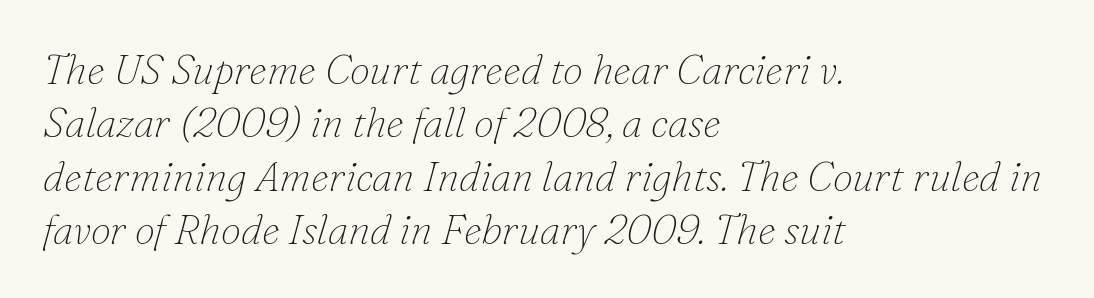
The image shows 41 px thin serif type, italic (leaning right); set left-aligned, normal line spacing (1.3x), normal letter spacing, not underlined; low stroke contrast and a small x-height.
